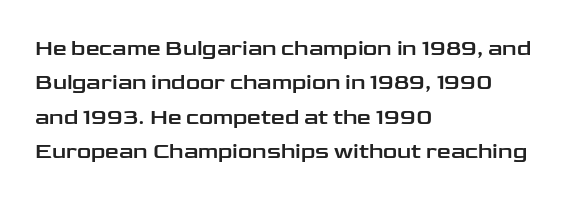
{"italic": "no", "underline": "no", "align": "left", "line_spacing": "normal", "line_spacing_ratio": 1.56, "letter_spacing": "normal", "letter_spacing_em": 0.0, "glyph_px": 22}
